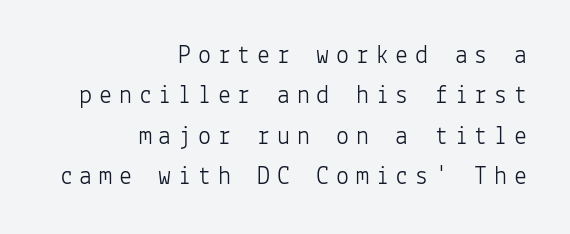
{"italic": "no", "bold": "no", "underline": "no", "align": "right", "line_spacing": "normal", "line_spacing_ratio": 1.55, "letter_spacing": "wide", "letter_spacing_em": 0.26, "glyph_px": 26}
